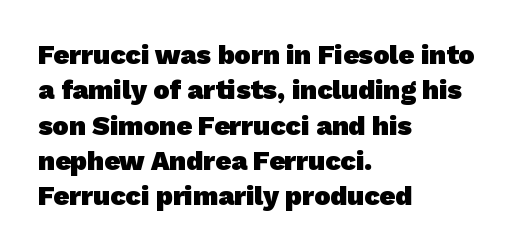
The image shows 27 px bold type; set left-aligned, normal line spacing (1.31x), normal letter spacing, not underlined.
